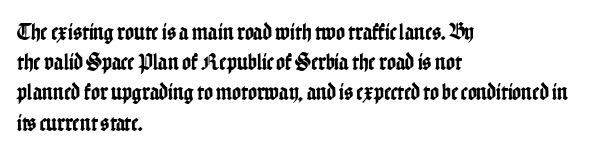
{"italic": "no", "underline": "no", "align": "left", "line_spacing": "normal", "line_spacing_ratio": 1.26, "letter_spacing": "normal", "letter_spacing_em": 0.0, "glyph_px": 24}
